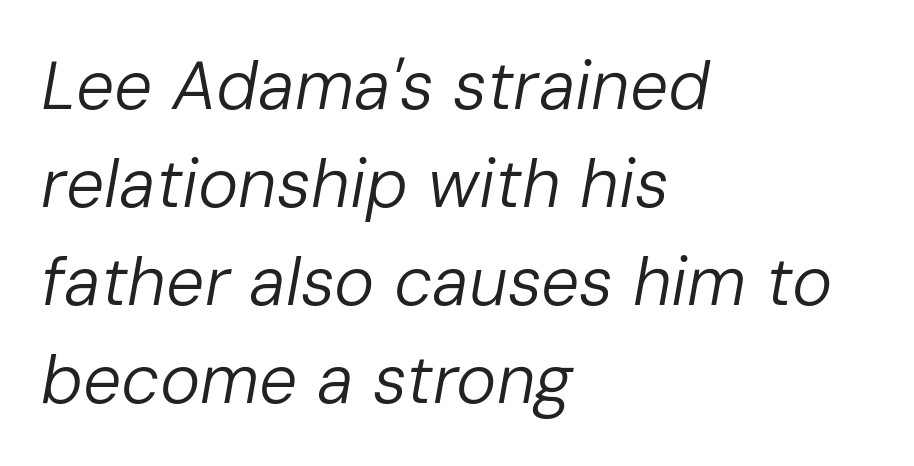
{"italic": "yes", "lean": "right", "slant_degrees": 10, "bold": "no", "weight": "regular", "width": "normal", "stroke_contrast": "low", "x_height": "medium", "monospaced": "no", "underline": "no", "align": "left", "line_spacing": "normal", "line_spacing_ratio": 1.44, "letter_spacing": "normal", "letter_spacing_em": 0.0, "glyph_px": 68}
